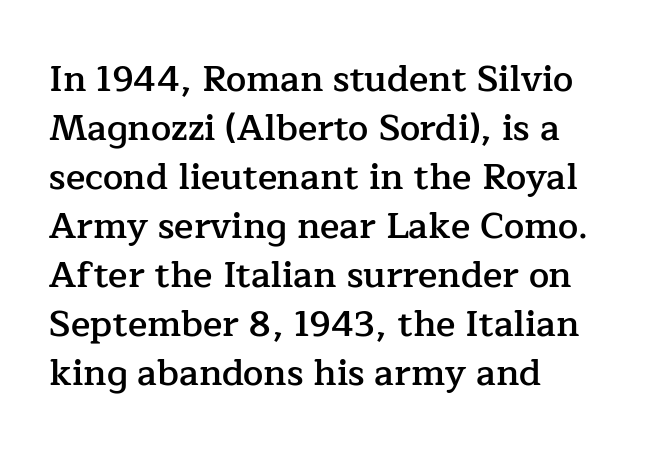
Q: Is the text bold? A: Semi-bold.
Q: Is the text italic (slanted)? A: No, it is upright.
Q: Is the typeface a serif or a sans-serif typeface? A: Serif.
Q: Is the text underlined? A: No.
Q: How is the paragraph aligned? A: Left-aligned.
Q: Is the spacing between letters normal or unusually wide? A: Normal.
Q: Is the spacing between lines tight, normal or loose? A: Normal.
Q: Width (condensed, normal, or wide)? A: Normal.
Q: Stroke contrast? A: Low.
Q: x-height? A: Medium.
Q: Monospaced? A: No.
